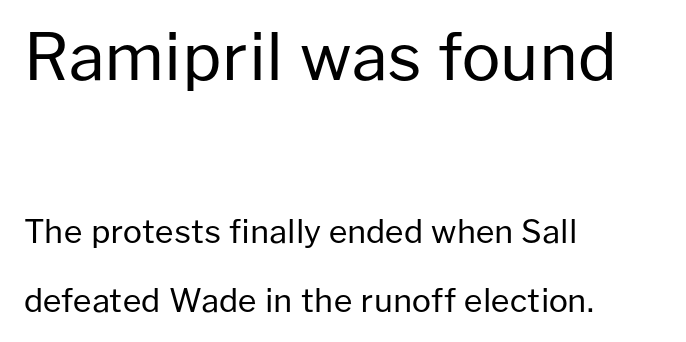
{"serif": "no", "italic": "no", "bold": "no", "weight": "regular", "width": "normal", "stroke_contrast": "low", "x_height": "medium", "monospaced": "no", "underline": "no", "align": "left", "line_spacing": "loose", "line_spacing_ratio": 2.14, "letter_spacing": "normal", "letter_spacing_em": 0.0, "larger_block": "first", "size_ratio": 2.03, "glyph_px": 65}
